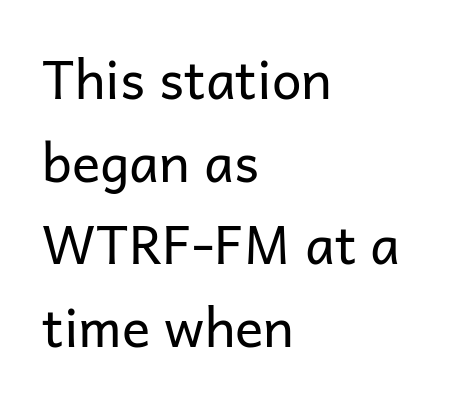
Quick note: underline off. The rendering uses natural spacing where letterforms have individual widths. Line beginnings align vertically; line endings do not. Font category for this specimen: sans-serif. Compared with typical body copy, the letter spacing here is the same.
